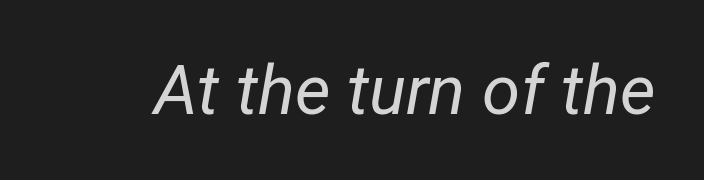
The image shows 69 px regular-weight, condensed type, italic (leaning right); set normal letter spacing, not underlined; low stroke contrast and a medium x-height.
